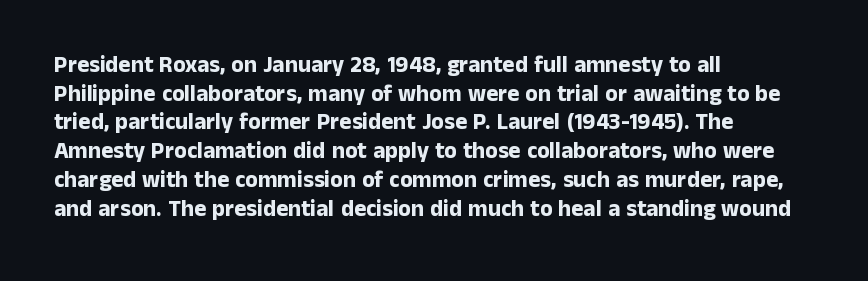
The image shows 23 px bold type, upright; set left-aligned, normal line spacing (1.25x), normal letter spacing, not underlined.
